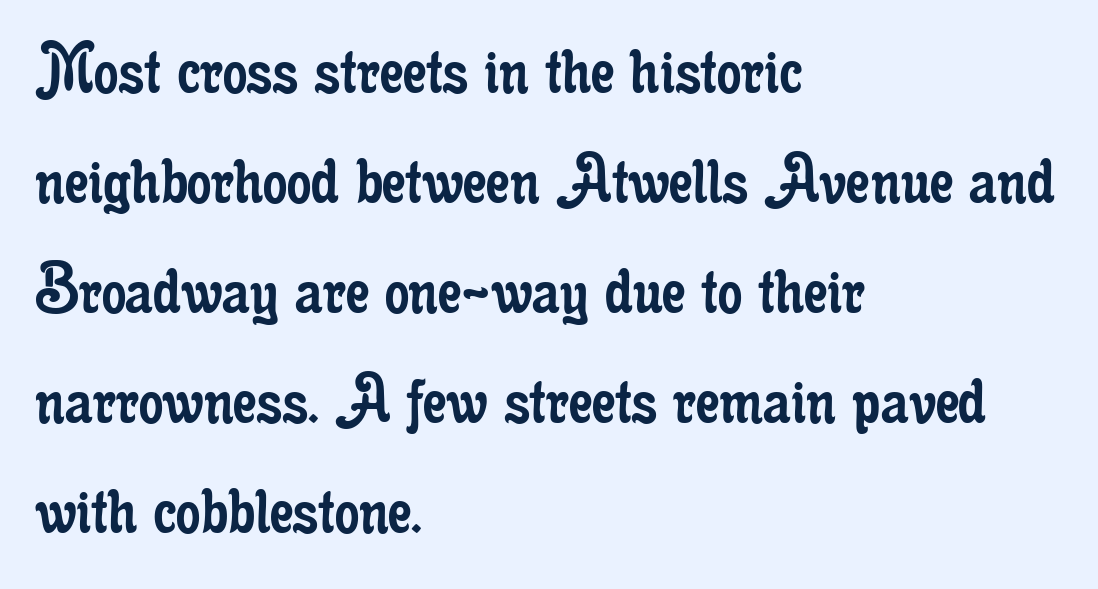
Q: Is the text bold? A: No.
Q: Is the text italic (slanted)? A: No, it is upright.
Q: Is the typeface a serif or a sans-serif typeface? A: Serif.
Q: Is the text underlined? A: No.
Q: How is the paragraph aligned? A: Left-aligned.
Q: Is the spacing between letters normal or unusually wide? A: Normal.
Q: Is the spacing between lines tight, normal or loose? A: Normal.
Q: Width (condensed, normal, or wide)? A: Condensed.
Q: Stroke contrast? A: Low.
Q: x-height? A: Small.
Q: Monospaced? A: No.
